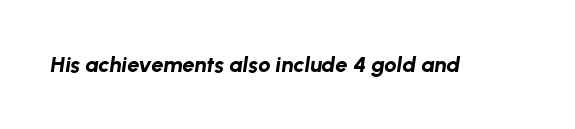
The image shows 22 px bold type, italic (leaning right); set normal letter spacing, not underlined.
